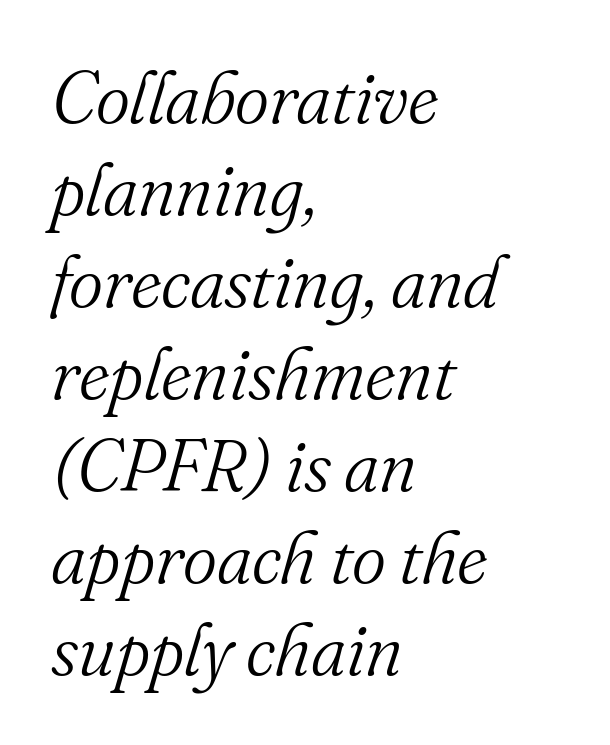
The image shows 73 px light serif type, italic (leaning right); set left-aligned, normal line spacing (1.26x), normal letter spacing, not underlined; medium stroke contrast and a small x-height.
